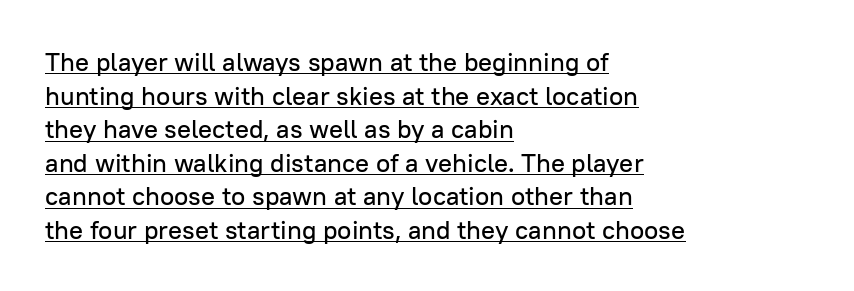
The image shows 26 px text type, upright; set left-aligned, normal line spacing (1.29x), normal letter spacing, underlined.
